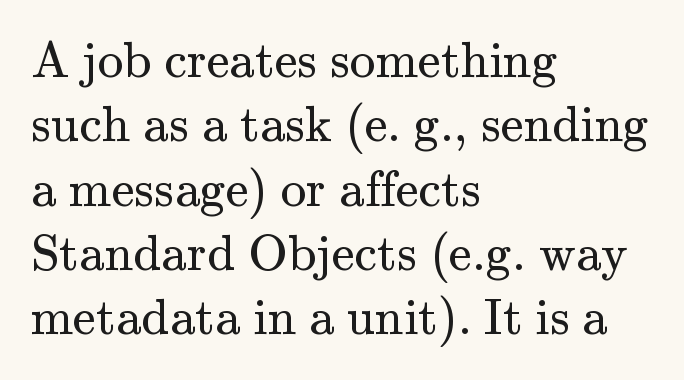
{"serif": "yes", "italic": "no", "bold": "no", "weight": "regular", "width": "normal", "stroke_contrast": "medium", "x_height": "small", "monospaced": "no", "underline": "no", "align": "left", "line_spacing": "normal", "line_spacing_ratio": 1.26, "letter_spacing": "normal", "letter_spacing_em": 0.0, "glyph_px": 51}
